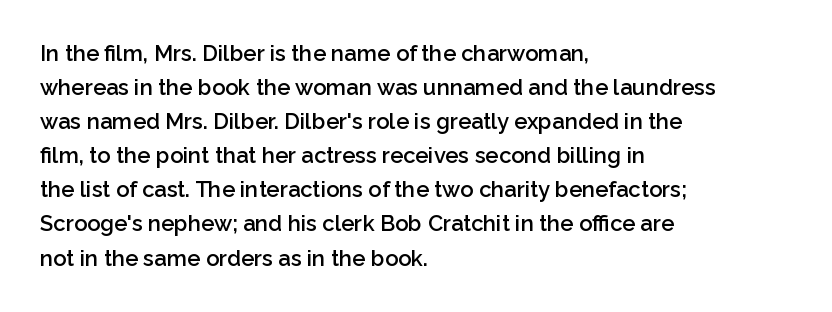
{"italic": "no", "bold": "semi", "underline": "no", "align": "left", "line_spacing": "normal", "line_spacing_ratio": 1.55, "letter_spacing": "normal", "letter_spacing_em": 0.0, "glyph_px": 22}
